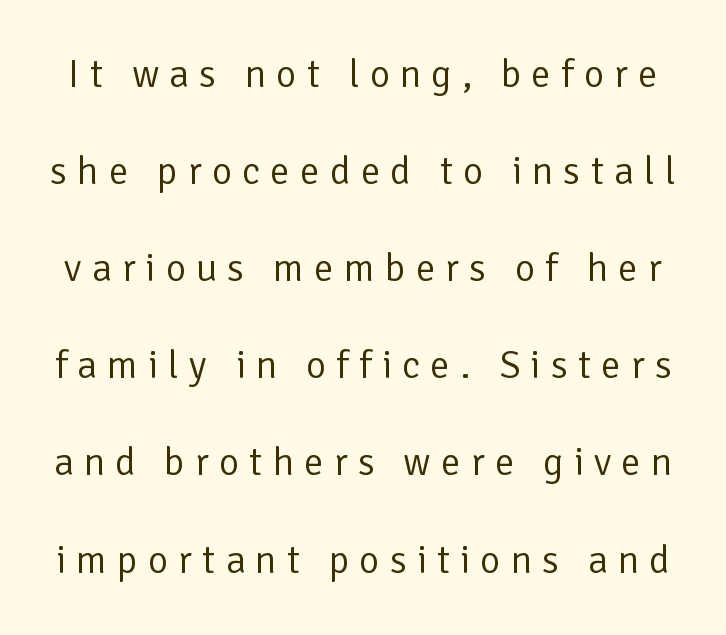
Q: Is the text bold? A: No.
Q: Is the text italic (slanted)? A: No, it is upright.
Q: Is the typeface a serif or a sans-serif typeface? A: Sans-serif.
Q: Is the text underlined? A: No.
Q: Is the spacing between letters normal or unusually wide? A: Unusually wide.
Q: Is the spacing between lines tight, normal or loose? A: Loose.
Q: Width (condensed, normal, or wide)? A: Normal.
Q: Stroke contrast? A: Low.
Q: x-height? A: Medium.
Q: Monospaced? A: No.
